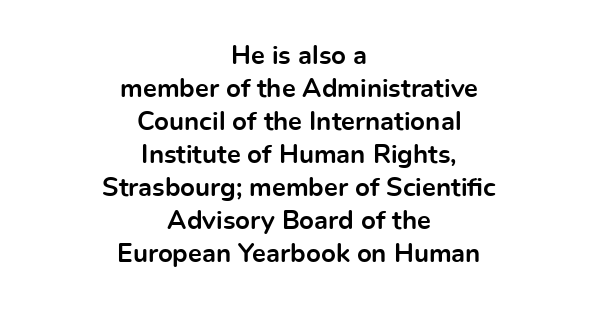
{"italic": "no", "bold": "yes", "underline": "no", "align": "center", "line_spacing": "normal", "line_spacing_ratio": 1.27, "letter_spacing": "normal", "letter_spacing_em": 0.0, "glyph_px": 26}
